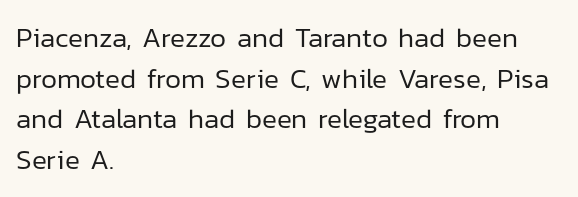
Think of a printed novel: that variable character pitch is what you see here. The strokes carry an ordinary text weight at most. Short and long lines alike share a common starting point at left. The designer went with a sans here, leaving each stem footless. The face used here is rendered with its standard letterfit. Any mark beneath the type? The region is blank.
